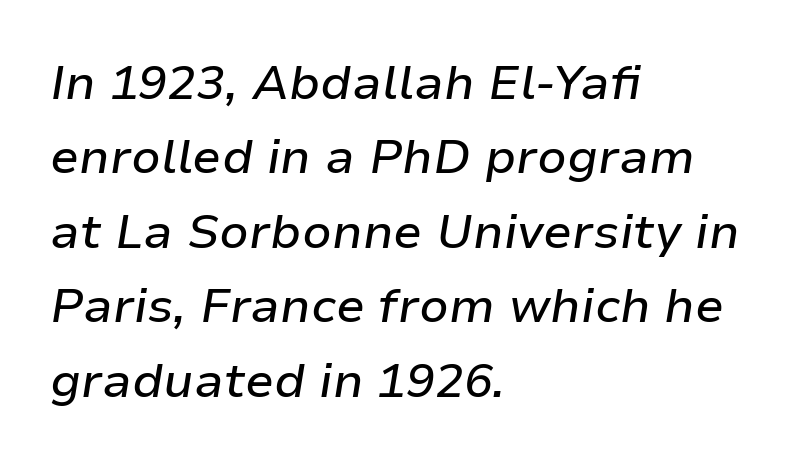
Q: Is the text italic (slanted)? A: Yes, it leans right by about 9 degrees.
Q: Is the text underlined? A: No.
Q: How is the paragraph aligned? A: Left-aligned.
Q: Is the spacing between letters normal or unusually wide? A: Normal.
Q: Is the spacing between lines tight, normal or loose? A: Normal.
Q: Width (condensed, normal, or wide)? A: Normal.
Q: Stroke contrast? A: Low.
Q: x-height? A: Medium.
Q: Monospaced? A: No.
